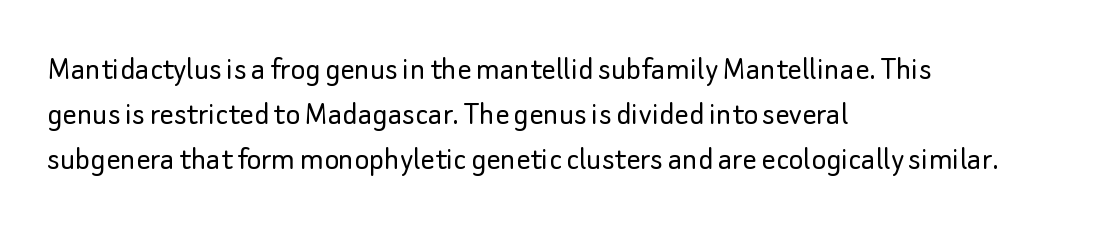
The image shows 35 px light sans-serif type, upright; set left-aligned, normal line spacing (1.28x), normal letter spacing, not underlined; low stroke contrast and a small x-height.
